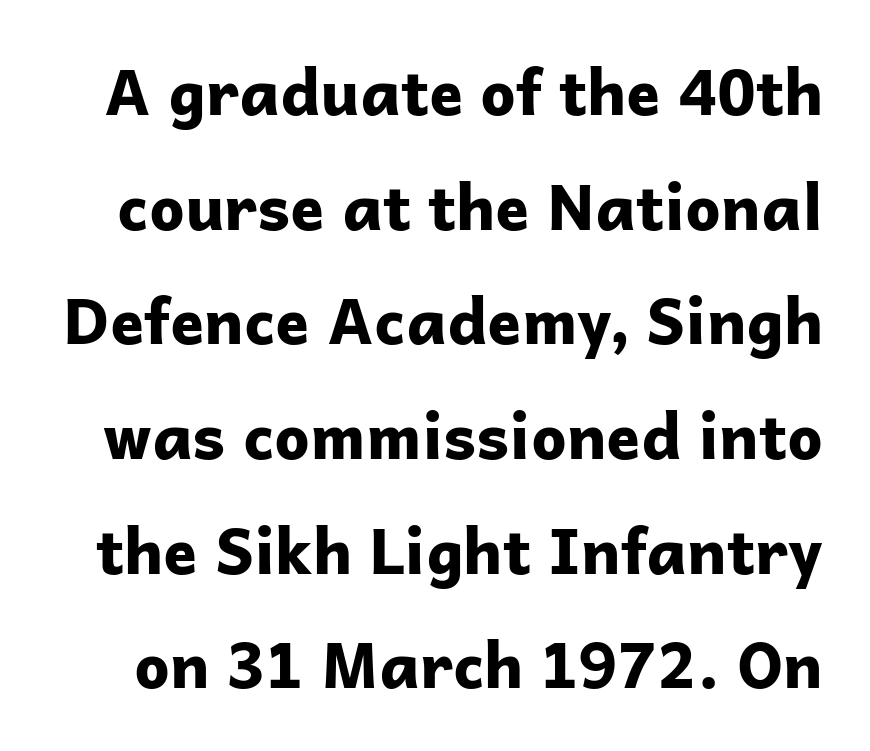
I'd describe the lettering as bold — thick and assertive. The font's upright variant was chosen for this text. Do the characters align in a grid? No, the font is proportional. The gaps between neighbouring characters are ordinary and unremarkable. A clean baseline with only descenders dipping below it. Is this a sans? Yes — the strokes have no serifs.
